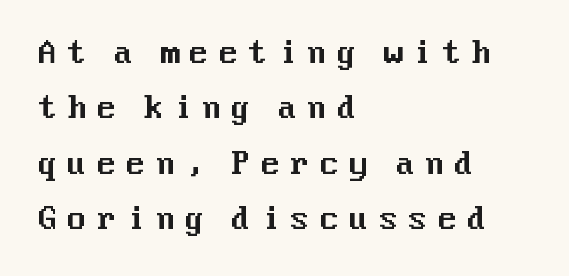
Q: Is the text italic (slanted)? A: No, it is upright.
Q: Is the typeface a serif or a sans-serif typeface? A: Sans-serif.
Q: Is the text underlined? A: No.
Q: How is the paragraph aligned? A: Left-aligned.
Q: Is the spacing between letters normal or unusually wide? A: Unusually wide.
Q: Width (condensed, normal, or wide)? A: Normal.
Q: Stroke contrast? A: Medium.
Q: x-height? A: Medium.
